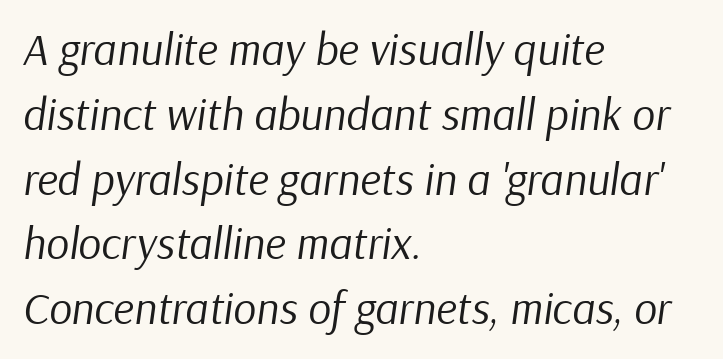
Q: Is the text bold? A: No.
Q: Is the text italic (slanted)? A: Yes, it leans right by about 9 degrees.
Q: Is the text underlined? A: No.
Q: How is the paragraph aligned? A: Left-aligned.
Q: Is the spacing between letters normal or unusually wide? A: Normal.
Q: Is the spacing between lines tight, normal or loose? A: Normal.
Q: Width (condensed, normal, or wide)? A: Normal.
Q: Stroke contrast? A: Low.
Q: x-height? A: Medium.
Q: Monospaced? A: No.
